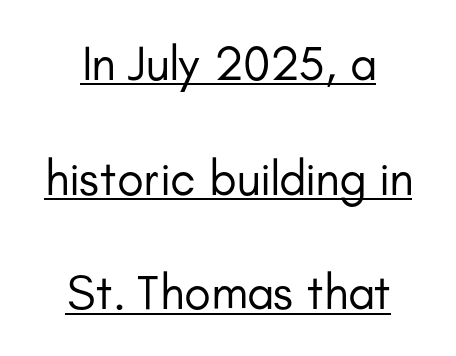
The image shows 49 px regular-weight sans-serif type, upright; set centered, loose line spacing (2.34x), normal letter spacing, underlined; low stroke contrast and a small x-height.
